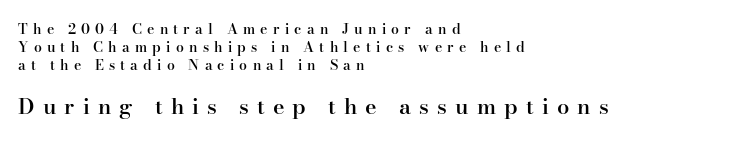
{"italic": "no", "bold": "semi", "underline": "no", "align": "left", "line_spacing": "normal", "line_spacing_ratio": 1.28, "letter_spacing": "wide", "letter_spacing_em": 0.37, "larger_block": "second", "size_ratio": 1.57, "glyph_px": 22}
